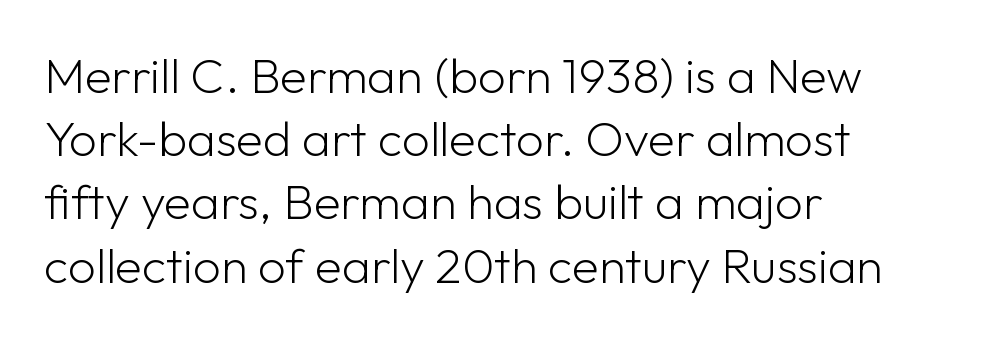
The image shows 49 px light sans-serif type, upright; set left-aligned, normal line spacing (1.29x), normal letter spacing, not underlined; low stroke contrast and a medium x-height.
